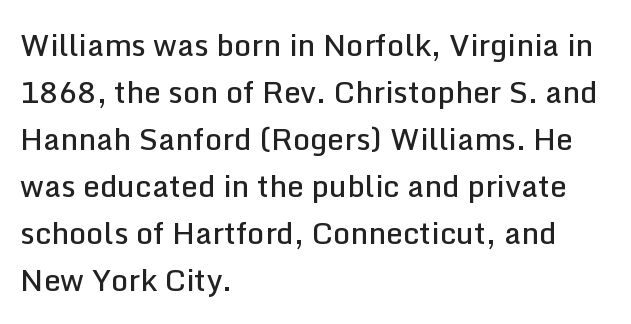
Q: Is the text bold? A: Semi-bold.
Q: Is the text italic (slanted)? A: No, it is upright.
Q: Is the typeface a serif or a sans-serif typeface? A: Sans-serif.
Q: Is the text underlined? A: No.
Q: How is the paragraph aligned? A: Left-aligned.
Q: Is the spacing between letters normal or unusually wide? A: Normal.
Q: Is the spacing between lines tight, normal or loose? A: Normal.
Q: Width (condensed, normal, or wide)? A: Normal.
Q: Stroke contrast? A: Low.
Q: x-height? A: Medium.
Q: Monospaced? A: No.
